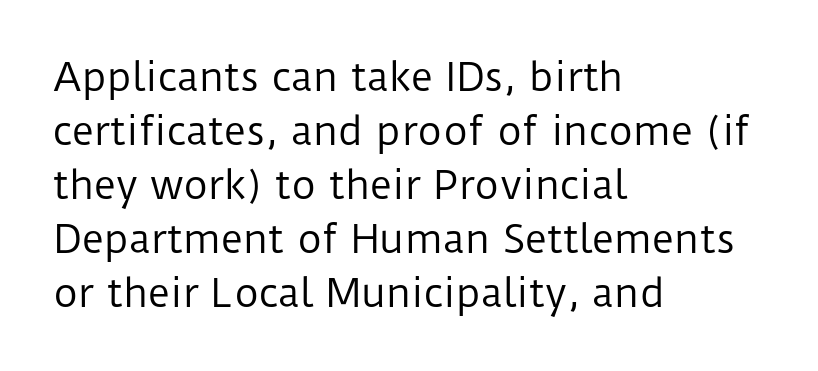
The image shows 38 px regular-weight sans-serif type, upright; set left-aligned, normal line spacing (1.42x), normal letter spacing, not underlined; low stroke contrast and a medium x-height.
